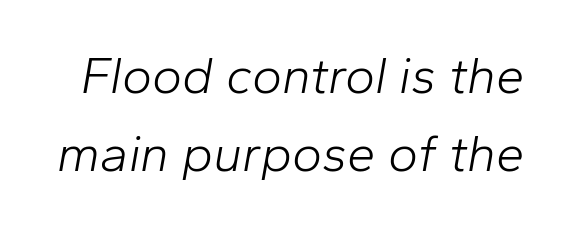
{"italic": "yes", "lean": "right", "slant_degrees": 10, "bold": "no", "weight": "light", "width": "normal", "stroke_contrast": "low", "x_height": "medium", "monospaced": "no", "underline": "no", "line_spacing": "normal", "line_spacing_ratio": 1.52, "letter_spacing": "normal", "letter_spacing_em": 0.0, "glyph_px": 51}
